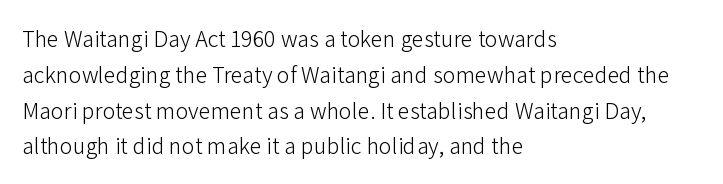
{"italic": "no", "bold": "no", "underline": "no", "align": "left", "line_spacing": "normal", "line_spacing_ratio": 1.49, "letter_spacing": "normal", "letter_spacing_em": 0.0, "glyph_px": 24}
